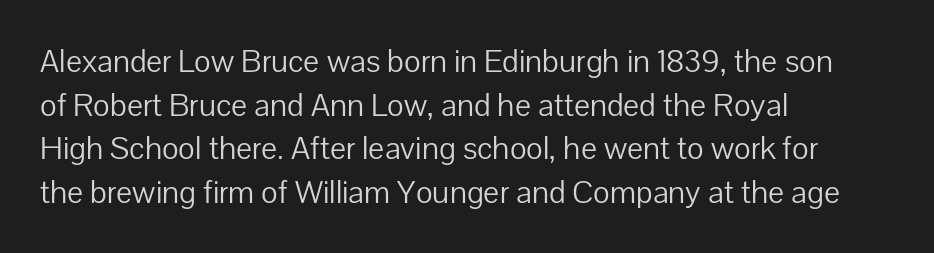
{"serif": "no", "italic": "no", "bold": "no", "weight": "light", "width": "normal", "stroke_contrast": "low", "x_height": "medium", "monospaced": "no", "underline": "no", "align": "left", "line_spacing": "normal", "line_spacing_ratio": 1.36, "letter_spacing": "normal", "letter_spacing_em": 0.0, "glyph_px": 32}
